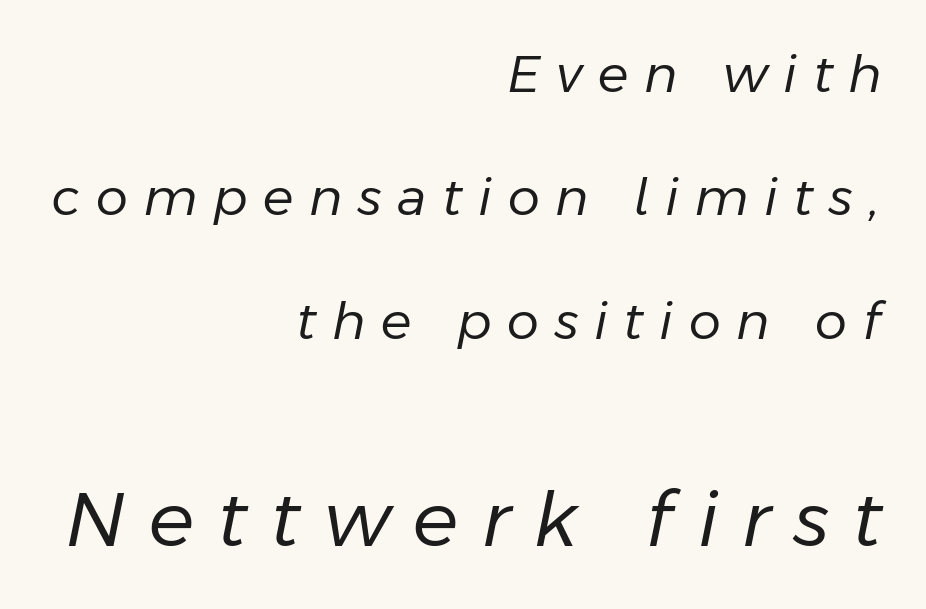
Q: Is the text bold? A: No.
Q: Is the text italic (slanted)? A: Yes, it leans right by about 11 degrees.
Q: Is the text underlined? A: No.
Q: How is the paragraph aligned? A: Right-aligned.
Q: Is the spacing between letters normal or unusually wide? A: Unusually wide.
Q: Is the spacing between lines tight, normal or loose? A: Loose.
Q: Which block of text is set in a larger size, the first (top) or the second (bottom)? A: The second (bottom) one.
Q: Width (condensed, normal, or wide)? A: Normal.
Q: Stroke contrast? A: Low.
Q: x-height? A: Medium.
Q: Monospaced? A: No.
